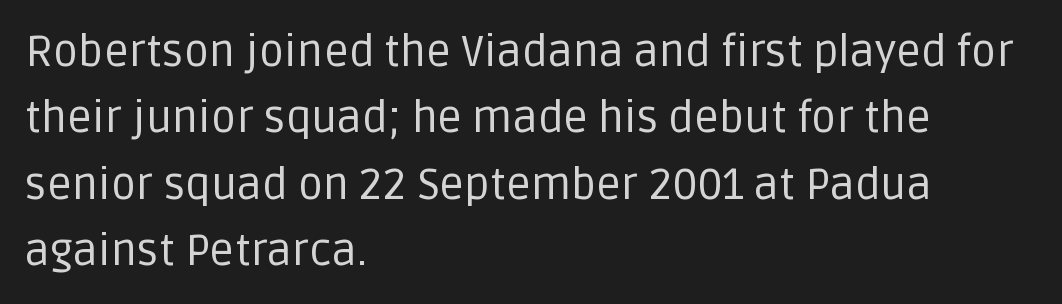
{"serif": "no", "italic": "no", "bold": "no", "weight": "regular", "width": "normal", "stroke_contrast": "low", "x_height": "large", "monospaced": "no", "underline": "no", "align": "left", "line_spacing": "normal", "line_spacing_ratio": 1.51, "letter_spacing": "normal", "letter_spacing_em": 0.0, "glyph_px": 44}
